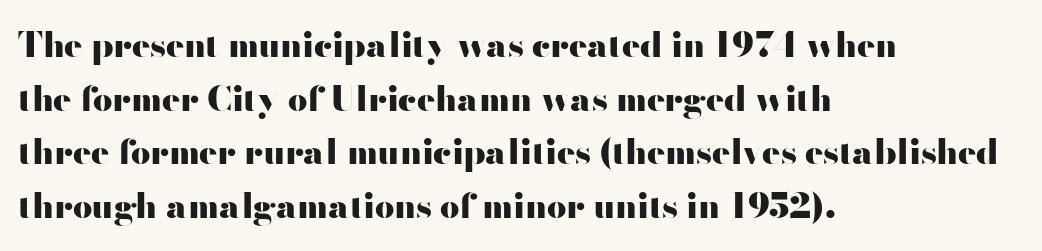
{"serif": "no", "italic": "no", "bold": "yes", "weight": "heavy", "width": "wide", "stroke_contrast": "high", "x_height": "small", "monospaced": "no", "underline": "no", "align": "left", "line_spacing": "normal", "line_spacing_ratio": 1.58, "letter_spacing": "normal", "letter_spacing_em": 0.0, "glyph_px": 34}
